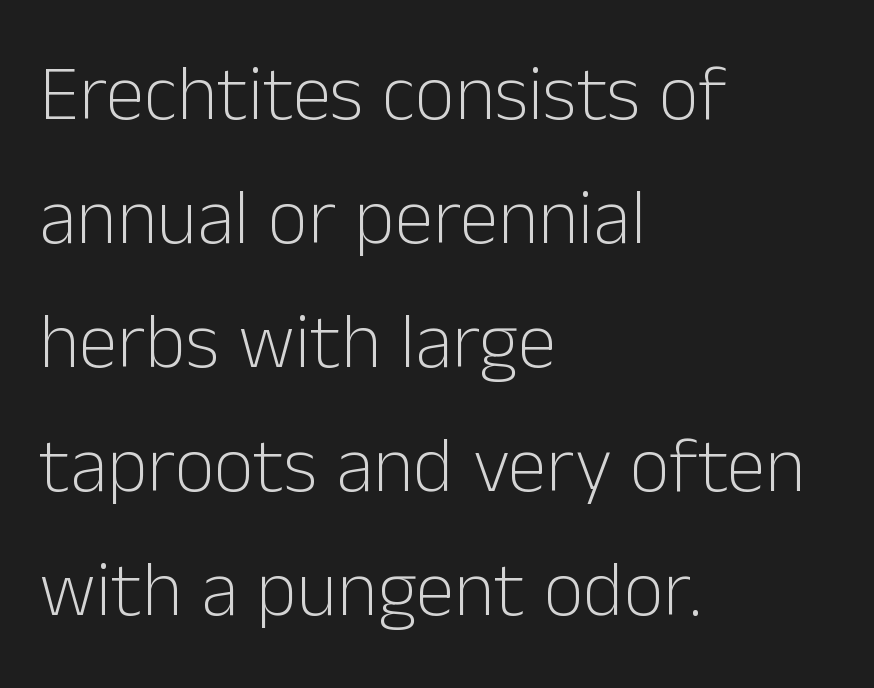
Q: Is the text bold? A: No.
Q: Is the text italic (slanted)? A: No, it is upright.
Q: Is the typeface a serif or a sans-serif typeface? A: Sans-serif.
Q: Is the text underlined? A: No.
Q: How is the paragraph aligned? A: Left-aligned.
Q: Is the spacing between letters normal or unusually wide? A: Normal.
Q: Is the spacing between lines tight, normal or loose? A: Normal.
Q: Width (condensed, normal, or wide)? A: Normal.
Q: Stroke contrast? A: Low.
Q: x-height? A: Medium.
Q: Monospaced? A: No.
